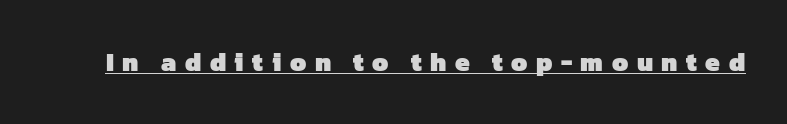
Q: Is the text bold? A: Yes.
Q: Is the text underlined? A: Yes.
Q: Is the spacing between letters normal or unusually wide? A: Unusually wide.
